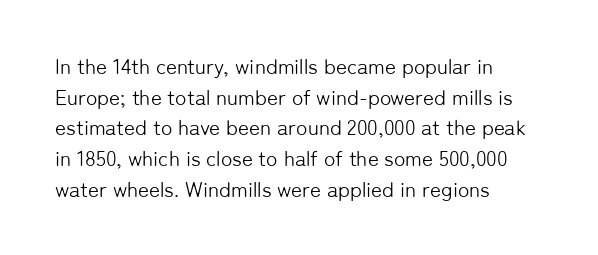
The strip under each line holds only bare page. The lines in this sample share a left origin and differ only in where they stop. The block of text has a typical density, with ordinary space between rows. A typesetter would call this zero additional tracking. Each stroke keeps to a modest, everyday thickness or less. Style check: upright.
